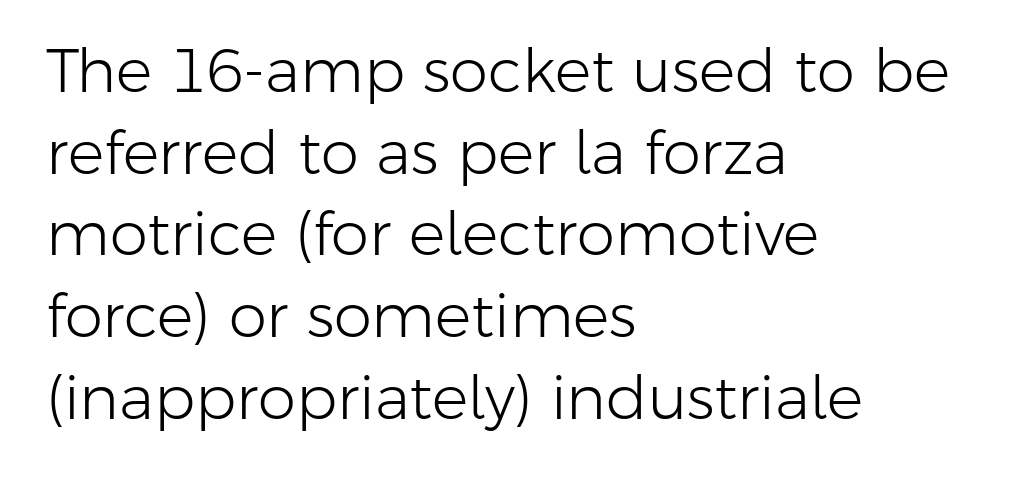
Q: Is the text bold? A: No.
Q: Is the text italic (slanted)? A: No, it is upright.
Q: Is the typeface a serif or a sans-serif typeface? A: Sans-serif.
Q: Is the text underlined? A: No.
Q: How is the paragraph aligned? A: Left-aligned.
Q: Is the spacing between letters normal or unusually wide? A: Normal.
Q: Is the spacing between lines tight, normal or loose? A: Normal.
Q: Width (condensed, normal, or wide)? A: Normal.
Q: Stroke contrast? A: Low.
Q: x-height? A: Medium.
Q: Monospaced? A: No.
